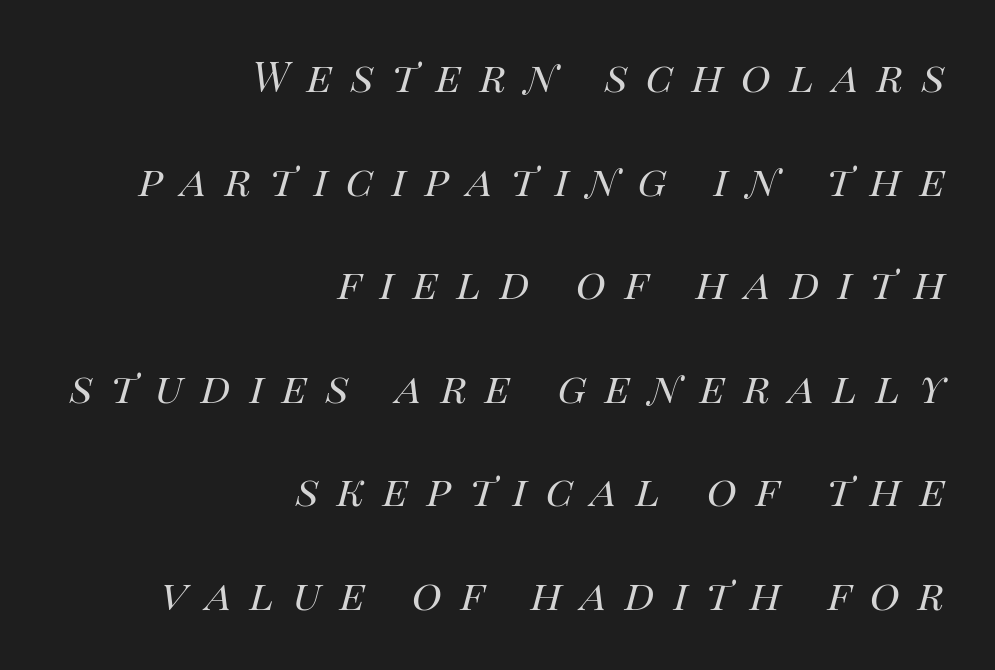
Is this a fixed-width face? No — the glyphs have proportional, varying widths. The passage shown leans; its letterforms are oblique. The strokes carry an ordinary text weight at most. These lines are set flush right with a ragged left edge. Characters follow at a spacing far wider than the type designer built in.
